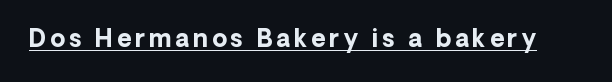
The string is rendered with underlining switched on. The face used here has the dense, thick strokes of a bold. This is roman type, the default non-slanted kind.
